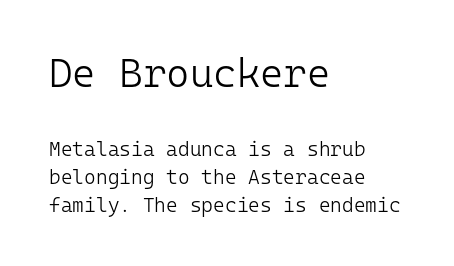
Q: Is the text bold? A: No.
Q: Is the text italic (slanted)? A: No, it is upright.
Q: Is the typeface a serif or a sans-serif typeface? A: Sans-serif.
Q: Is the text underlined? A: No.
Q: How is the paragraph aligned? A: Left-aligned.
Q: Is the spacing between letters normal or unusually wide? A: Normal.
Q: Is the spacing between lines tight, normal or loose? A: Normal.
Q: Which block of text is set in a larger size, the first (top) or the second (bottom)? A: The first (top) one.
Q: Width (condensed, normal, or wide)? A: Normal.
Q: Stroke contrast? A: Low.
Q: x-height? A: Medium.
Q: Monospaced? A: Yes.
